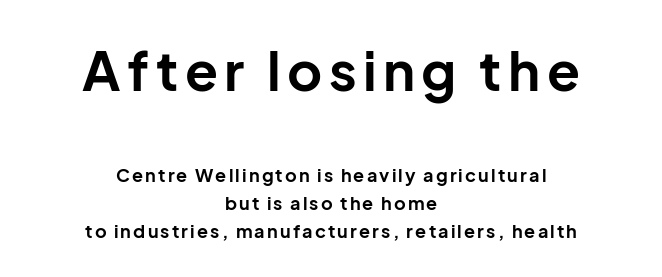
The words here are not underlined. Weight check: bold — yes, fully. Designer's note — italics off, roman on. The more generous point size was reserved for the upper chunk.
